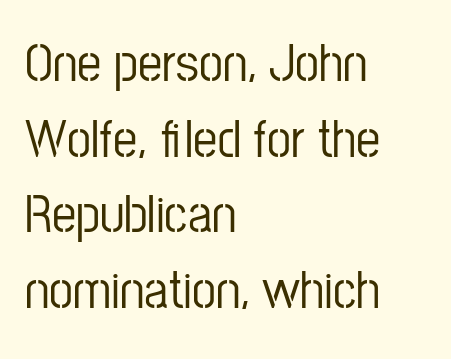
The image shows 54 px condensed sans-serif type, upright; set left-aligned, normal line spacing (1.4x), normal letter spacing, not underlined; low stroke contrast and a medium x-height.
